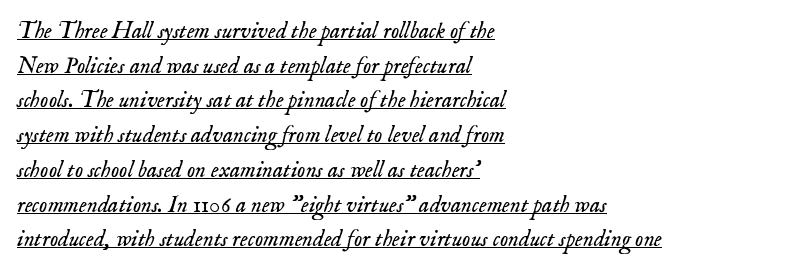
{"italic": "yes", "lean": "right", "slant_degrees": 18, "bold": "no", "underline": "yes", "align": "left", "line_spacing": "normal", "line_spacing_ratio": 1.51, "letter_spacing": "normal", "letter_spacing_em": 0.0, "glyph_px": 23}
